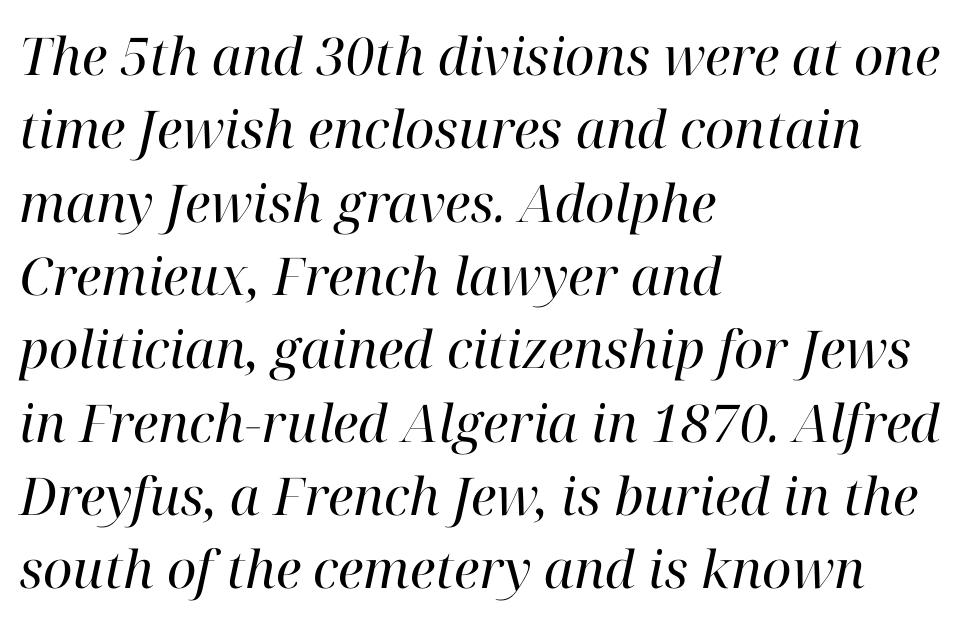
Horizontally, the lines are justified to the leading edge only. The characters are drawn with everyday or finer stroke widths. The specimen omits any rule beneath the text block's lines. Does extra space separate the letters? No, they use regular spacing. Does the type have serifs? Yes, each stem ends in a small foot.
